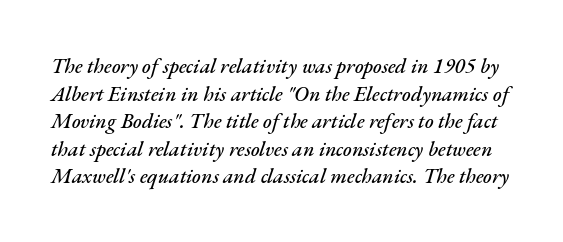
{"italic": "yes", "lean": "right", "slant_degrees": 17, "underline": "no", "line_spacing": "normal", "line_spacing_ratio": 1.31, "letter_spacing": "normal", "letter_spacing_em": 0.0, "glyph_px": 21}
